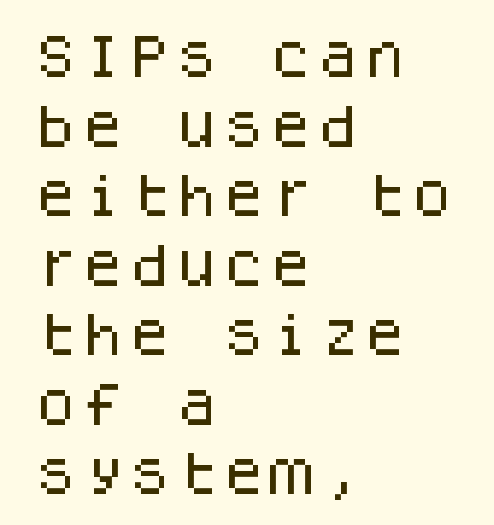
{"serif": "no", "italic": "no", "width": "normal", "stroke_contrast": "low", "x_height": "large", "monospaced": "yes", "underline": "no", "align": "left", "line_spacing": "normal", "line_spacing_ratio": 1.48, "letter_spacing": "normal", "letter_spacing_em": 0.0, "glyph_px": 47}
